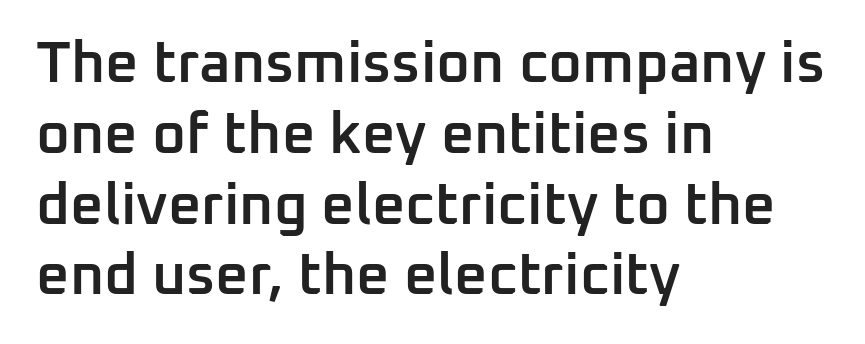
The image shows 58 px semibold sans-serif type, upright; set left-aligned, line spacing 1.22x, normal letter spacing, not underlined; low stroke contrast and a medium x-height.
